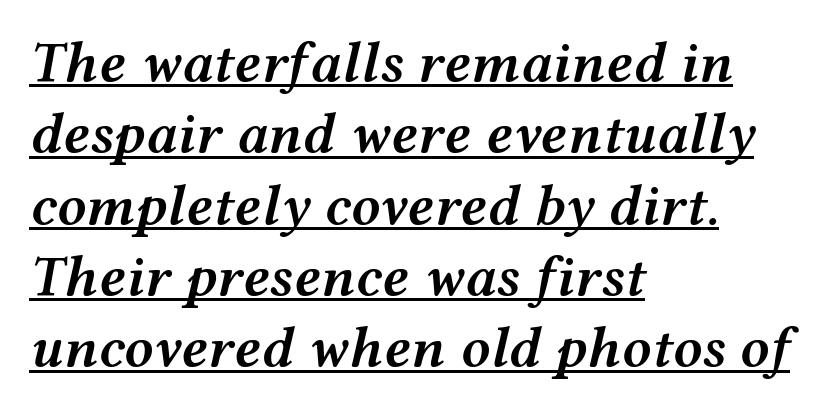
The image shows 58 px semibold, wide type, italic (leaning right); set left-aligned, line spacing 1.23x, normal letter spacing, underlined; medium stroke contrast and a medium x-height.
